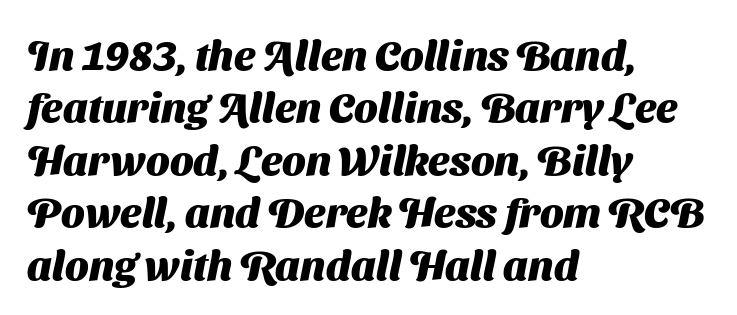
The image shows 42 px heavy sans-serif type; set left-aligned, normal line spacing (1.25x), normal letter spacing, not underlined; medium stroke contrast and a medium x-height.
